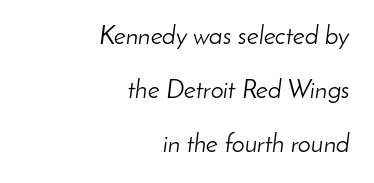
The image shows 26 px text type, italic (leaning right); set right-aligned, loose line spacing (2.07x), normal letter spacing, not underlined.
